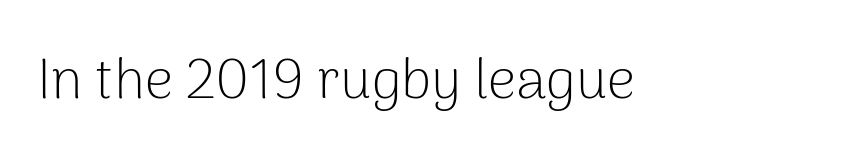
Each letter keeps its own natural width here, so spacing adapts to shape. Type style note: lacks serifs. Designer's note — italics off, roman on. This rendering leaves character spacing at its baseline value. The letters look calm and open, with moderate or lighter stems.
